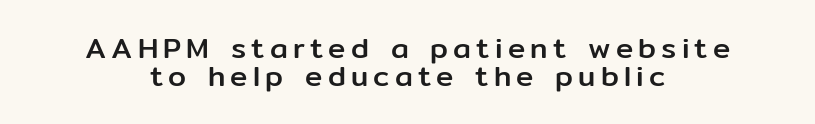
{"serif": "no", "italic": "no", "width": "normal", "stroke_contrast": "low", "x_height": "medium", "monospaced": "no", "underline": "no", "align": "center", "line_spacing": "tight", "line_spacing_ratio": 0.98, "glyph_px": 29}
